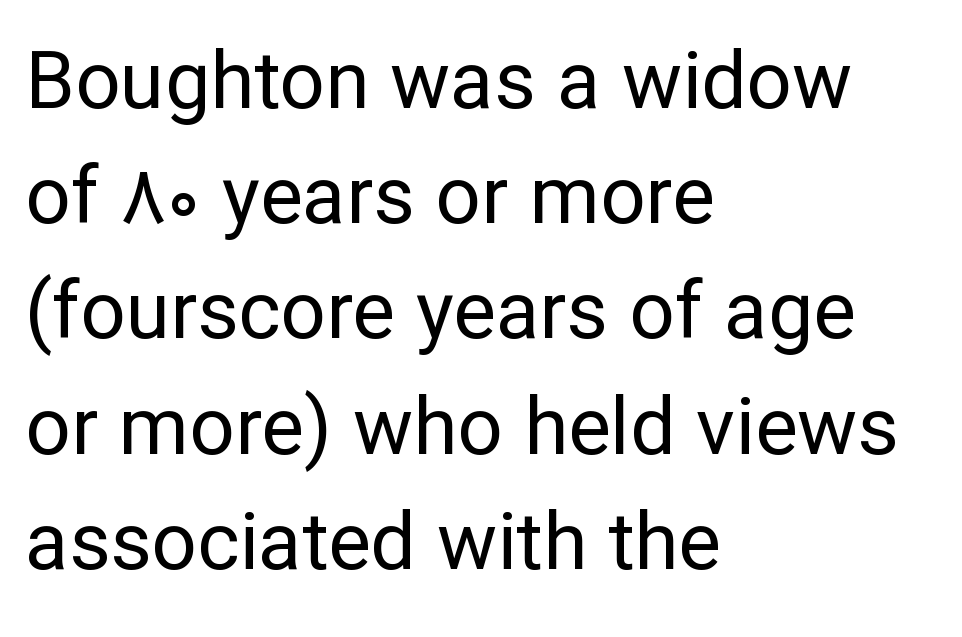
Nope, not italic — everything's standing straight. A light-to-regular cut is what we see here. Reading down the column, the eye jumps a familiar distance to each next line. Serif or sans? Sans — the stroke terminals are bare. Is this a fixed-width face? No — the glyphs have proportional, varying widths. Honestly, there is no underline to notice here at all.
